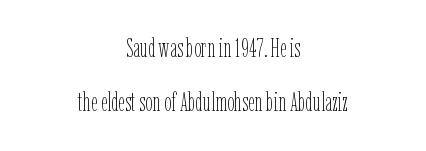
The image shows 26 px text type, upright; set centered, loose line spacing (2.09x), normal letter spacing, not underlined.
